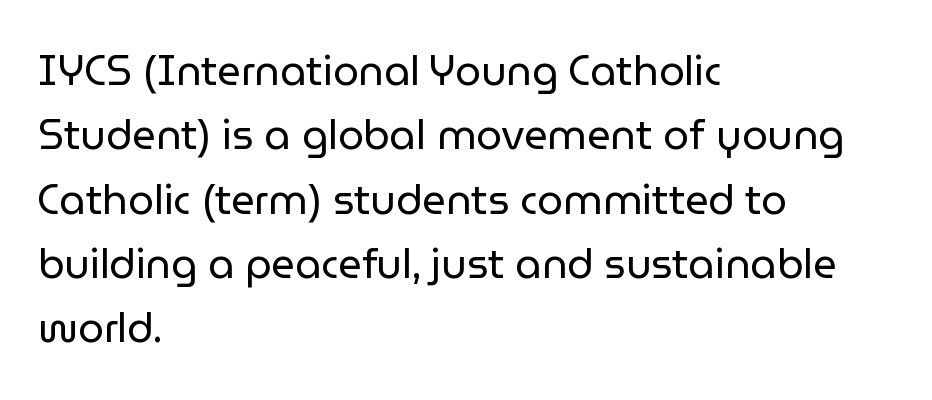
{"serif": "no", "italic": "no", "bold": "no", "weight": "regular", "width": "normal", "stroke_contrast": "low", "x_height": "medium", "monospaced": "no", "underline": "no", "align": "left", "line_spacing": "normal", "line_spacing_ratio": 1.57, "letter_spacing": "normal", "letter_spacing_em": 0.0, "glyph_px": 41}
